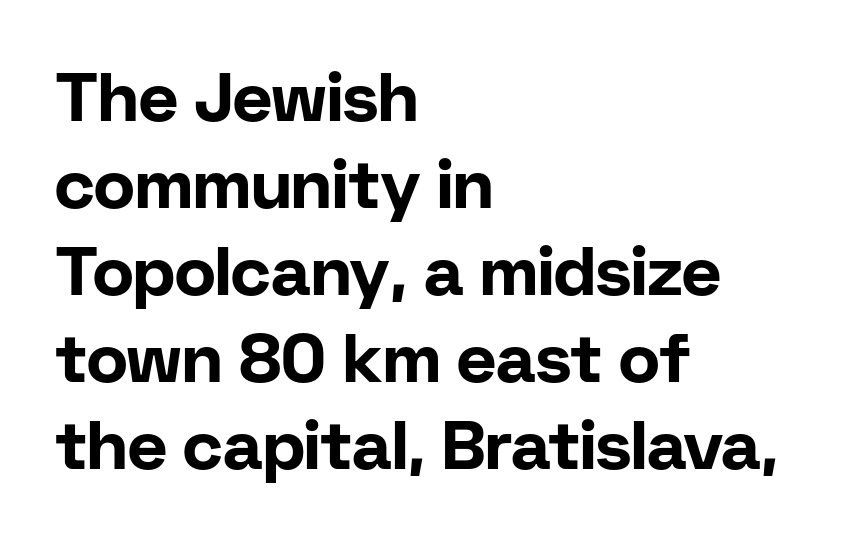
{"serif": "no", "italic": "no", "bold": "yes", "weight": "bold", "width": "normal", "stroke_contrast": "low", "x_height": "medium", "monospaced": "no", "underline": "no", "align": "left", "line_spacing": "normal", "line_spacing_ratio": 1.28, "letter_spacing": "normal", "letter_spacing_em": 0.0, "glyph_px": 68}
